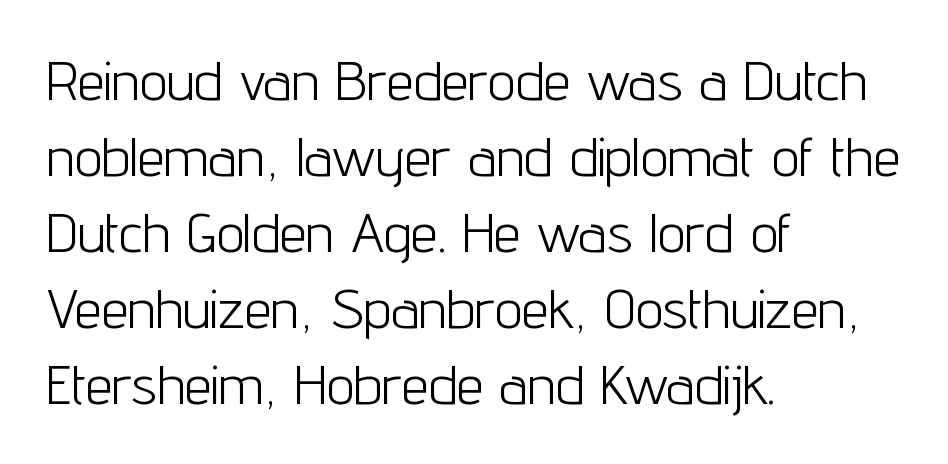
The image shows 55 px light, condensed sans-serif type, upright; set left-aligned, normal line spacing (1.38x), normal letter spacing, not underlined; low stroke contrast and a medium x-height.
